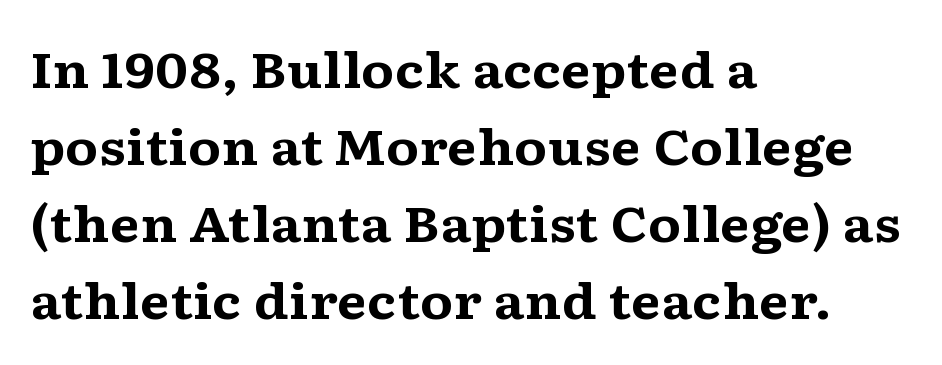
The image shows 49 px bold, wide serif type, upright; set left-aligned, normal line spacing (1.57x), normal letter spacing, not underlined; medium stroke contrast and a medium x-height.
